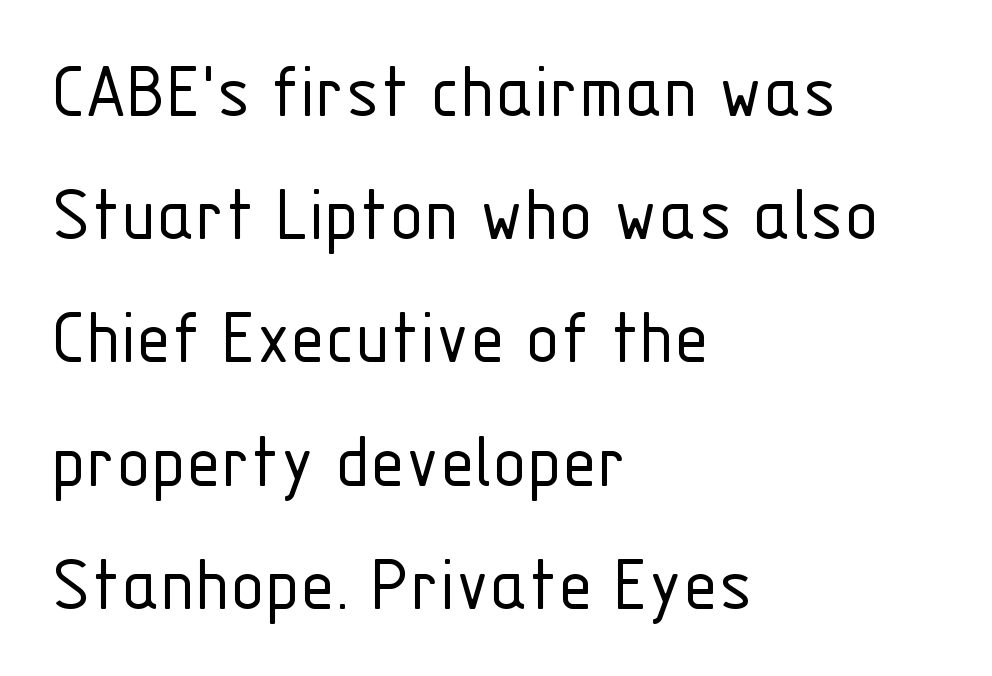
Rule under the text: the space is simply empty. Nothing sits at the stroke ends, so this counts as sans-serif. The line texture is even and compact thanks to regular tracking. The letters look calm and open, with moderate or lighter stems. Unlike italic type, these characters show no tilt at all. Think of a printed novel: that variable character pitch is what you see here.
